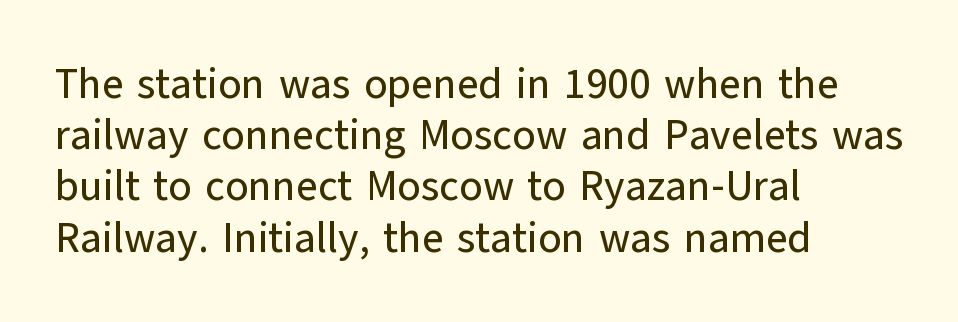
The image shows 42 px sans-serif type, upright; set left-aligned, line spacing 1.22x, normal letter spacing, not underlined; low stroke contrast and a medium x-height.
